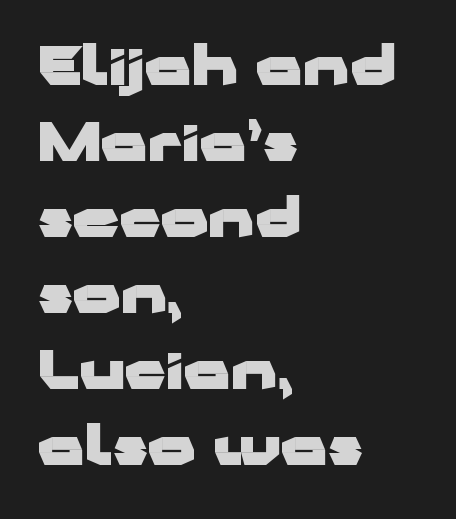
{"serif": "no", "italic": "no", "bold": "yes", "weight": "heavy", "width": "wide", "stroke_contrast": "low", "x_height": "medium", "monospaced": "no", "underline": "no", "align": "left", "line_spacing": "normal", "line_spacing_ratio": 1.46, "letter_spacing": "normal", "letter_spacing_em": 0.0, "glyph_px": 52}
